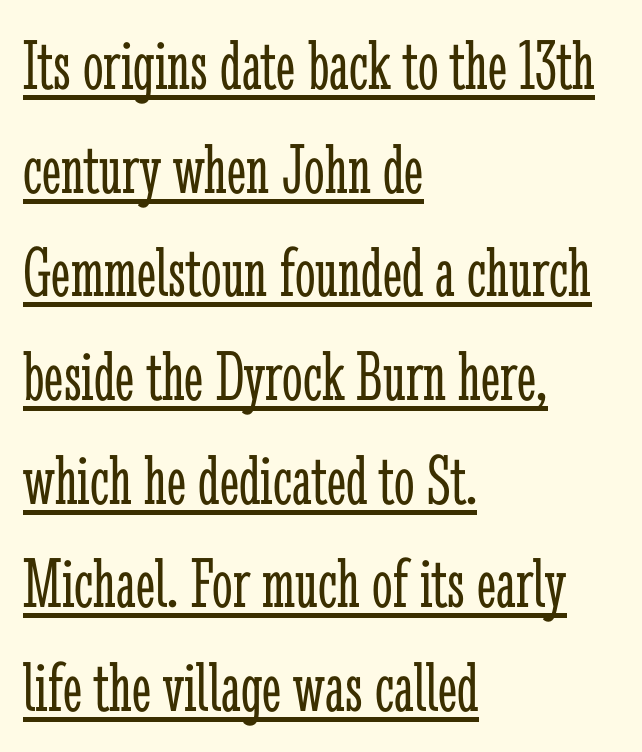
Q: Is the text bold? A: No.
Q: Is the text italic (slanted)? A: No, it is upright.
Q: Is the typeface a serif or a sans-serif typeface? A: Serif.
Q: Is the text underlined? A: Yes.
Q: How is the paragraph aligned? A: Left-aligned.
Q: Is the spacing between letters normal or unusually wide? A: Normal.
Q: Is the spacing between lines tight, normal or loose? A: Normal.
Q: Width (condensed, normal, or wide)? A: Condensed.
Q: Stroke contrast? A: Low.
Q: x-height? A: Medium.
Q: Monospaced? A: No.
